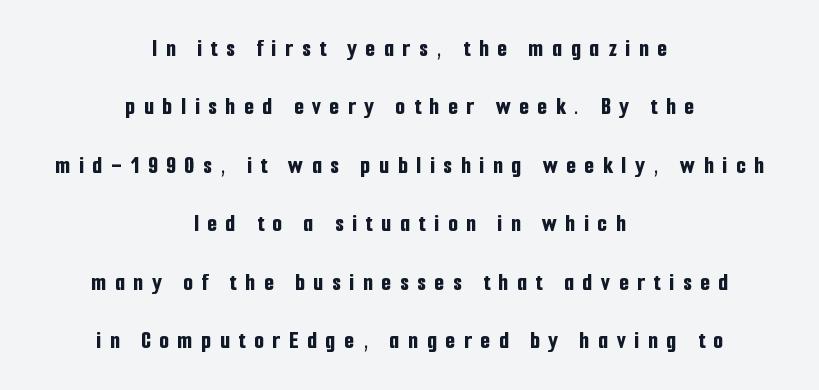
{"italic": "no", "bold": "yes", "underline": "no", "align": "center", "line_spacing": "loose", "line_spacing_ratio": 2.34, "letter_spacing": "wide", "letter_spacing_em": 0.35, "glyph_px": 25}
